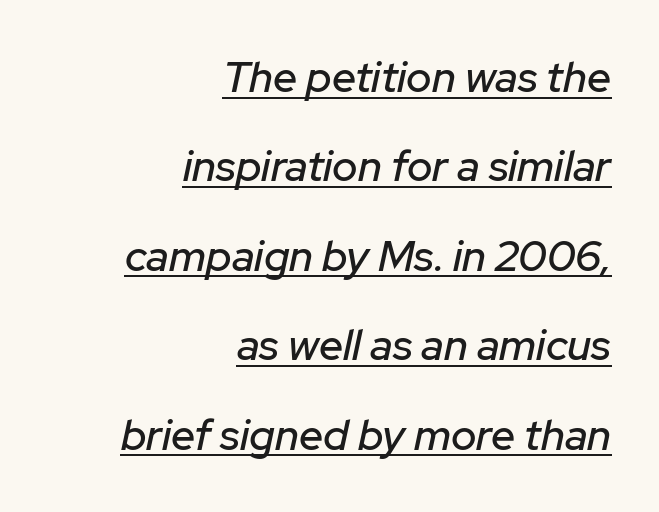
The image shows 43 px text type, italic (leaning right); set right-aligned, loose line spacing (2.08x), normal letter spacing, underlined; low stroke contrast and a medium x-height.
